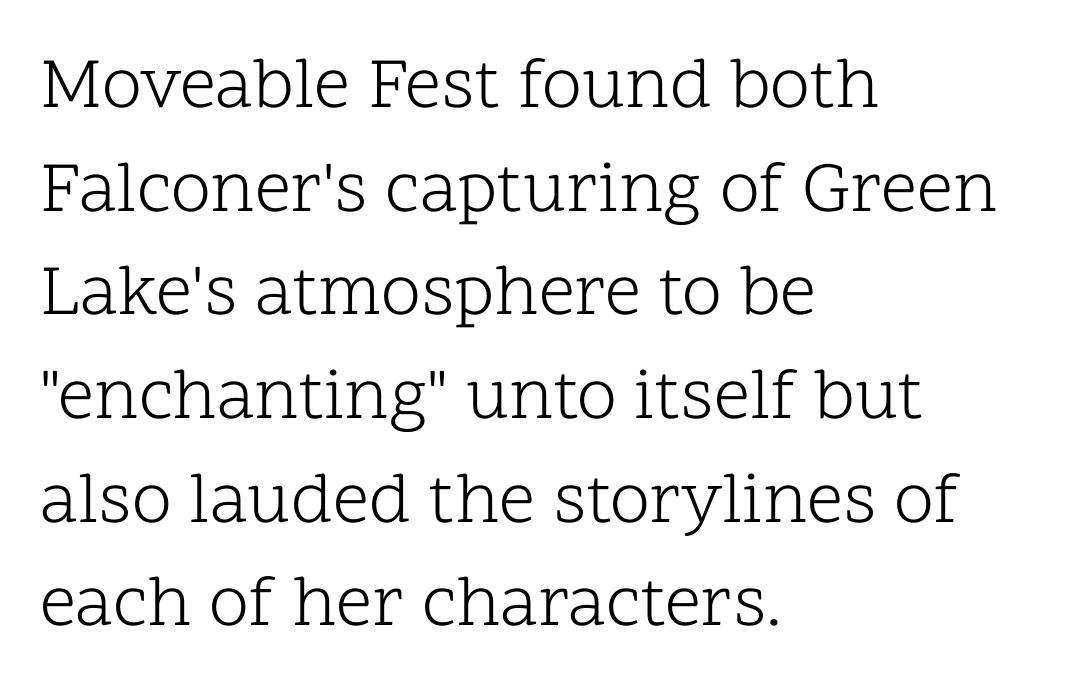
If you drew a line through each stem, it would be perfectly vertical. Is this a sans? No — the strokes have serifs. Here the glyphs are tracked normally, forming tight word shapes. Lines of text with bare space underneath.
